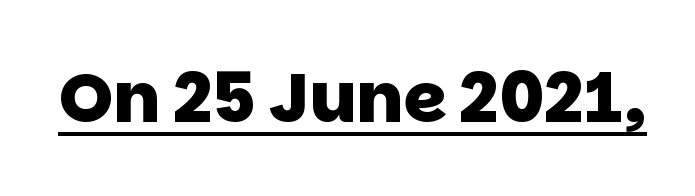
Q: Is the text bold? A: Yes.
Q: Is the typeface a serif or a sans-serif typeface? A: Sans-serif.
Q: Is the text underlined? A: Yes.
Q: Is the spacing between letters normal or unusually wide? A: Normal.
Q: Width (condensed, normal, or wide)? A: Normal.
Q: Stroke contrast? A: Low.
Q: x-height? A: Large.
Q: Monospaced? A: No.
